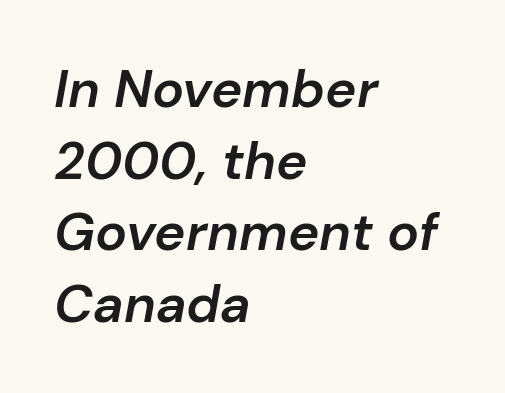
Q: Is the text bold? A: Semi-bold.
Q: Is the text italic (slanted)? A: Yes, it leans right by about 10 degrees.
Q: Is the text underlined? A: No.
Q: How is the paragraph aligned? A: Left-aligned.
Q: Is the spacing between letters normal or unusually wide? A: Normal.
Q: Is the spacing between lines tight, normal or loose? A: Normal.
Q: Width (condensed, normal, or wide)? A: Normal.
Q: Stroke contrast? A: Low.
Q: x-height? A: Medium.
Q: Monospaced? A: No.
